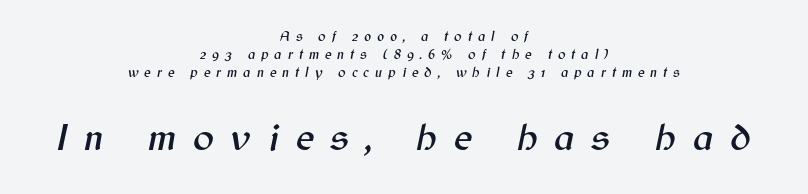
The image shows 39 px text type, italic (leaning right); set centered, normal line spacing (1.29x), unusually wide letter spacing (+0.43 em), not underlined; the second (bottom) block is 2.79x larger; medium stroke contrast and a medium x-height.
